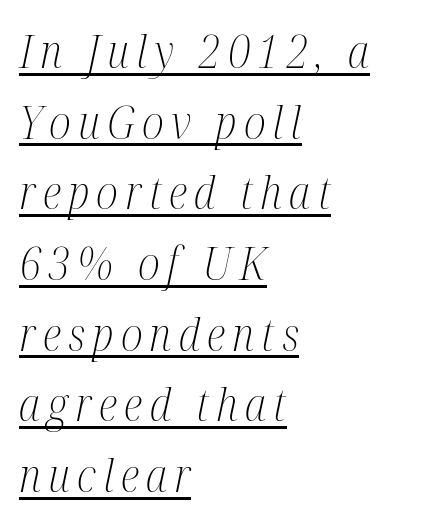
These lines were composed using italics. The rendering shows small feet on the letterforms — a serif design. Unbolded letterforms with no extra heft. This is underlined copy, the kind a proofreader might mark for attention. Each letter keeps its own natural width here, so spacing adapts to shape.
